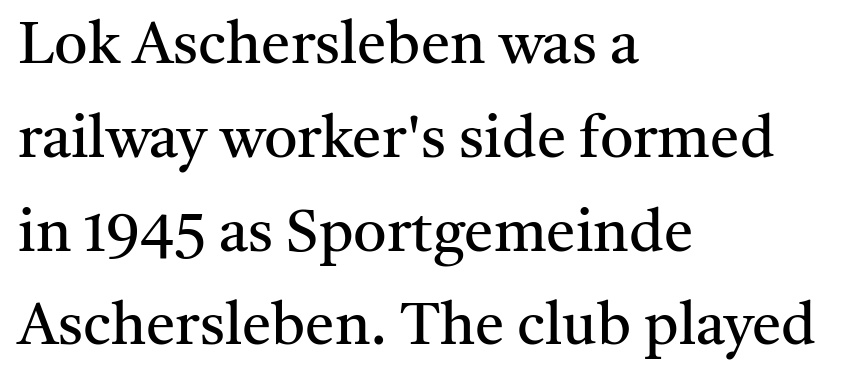
{"serif": "yes", "italic": "no", "bold": "no", "weight": "regular", "width": "normal", "stroke_contrast": "medium", "x_height": "medium", "monospaced": "no", "underline": "no", "align": "left", "line_spacing": "normal", "line_spacing_ratio": 1.59, "letter_spacing": "normal", "letter_spacing_em": 0.0, "glyph_px": 59}
